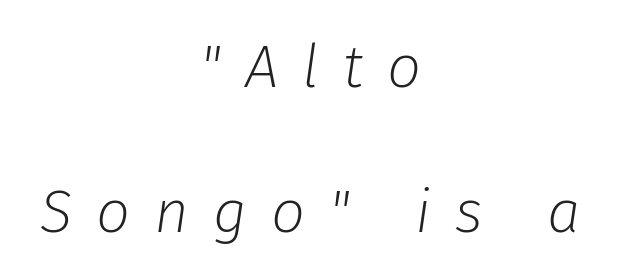
The image shows 60 px light type, italic (leaning right); set centered, loose line spacing (2.42x), unusually wide letter spacing (+0.4 em), not underlined; low stroke contrast and a medium x-height.
